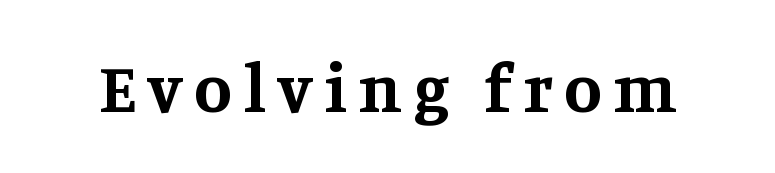
Does the type have serifs? Yes, each stem ends in a small foot. The letters are bold, with thick, heavy strokes. Think of a printed novel: that variable character pitch is what you see here. These lines were composed using upright roman letters. Underline: absent.
